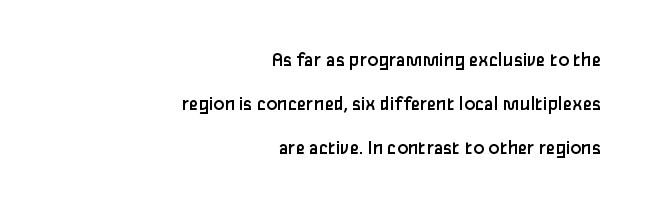
The image shows 21 px text type, upright; set right-aligned, loose line spacing (2.1x), normal letter spacing, not underlined.
